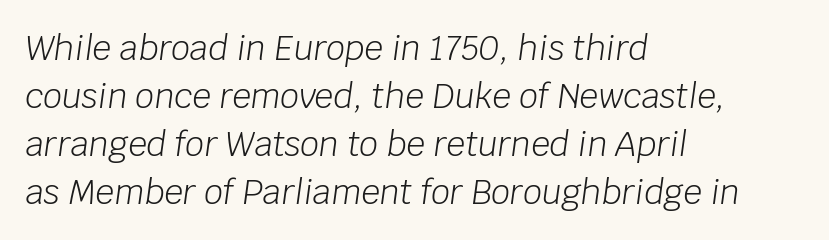
Q: Is the text bold? A: No.
Q: Is the text italic (slanted)? A: Yes, it leans right by about 8 degrees.
Q: Is the text underlined? A: No.
Q: How is the paragraph aligned? A: Left-aligned.
Q: Is the spacing between letters normal or unusually wide? A: Normal.
Q: Is the spacing between lines tight, normal or loose? A: Normal.
Q: Width (condensed, normal, or wide)? A: Normal.
Q: Stroke contrast? A: Low.
Q: x-height? A: Large.
Q: Monospaced? A: No.
